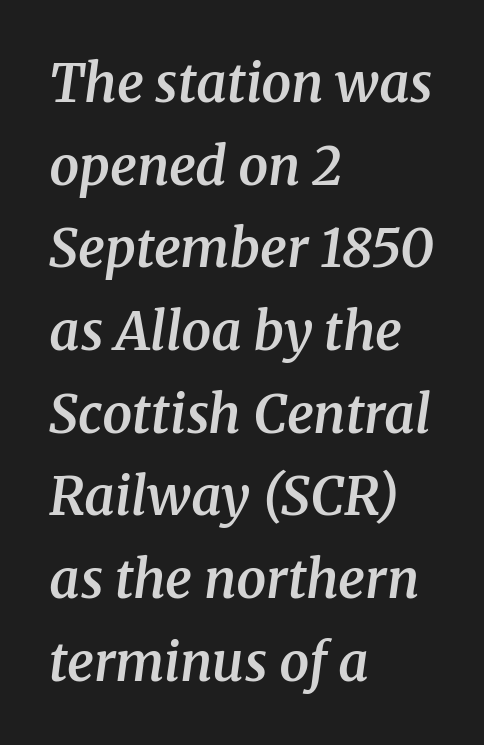
The image shows 53 px semibold serif type, italic (leaning right); set left-aligned, normal line spacing (1.56x), normal letter spacing, not underlined; medium stroke contrast and a medium x-height.
